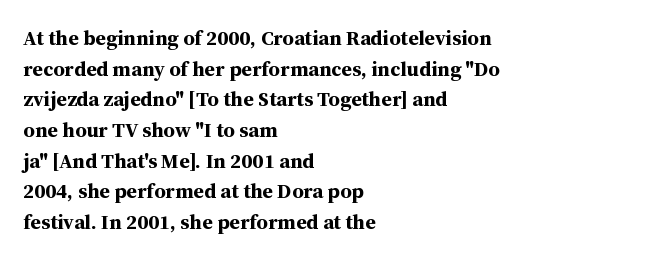
{"italic": "no", "bold": "yes", "underline": "no", "align": "left", "line_spacing": "normal", "line_spacing_ratio": 1.46, "letter_spacing": "normal", "letter_spacing_em": 0.0, "glyph_px": 21}
